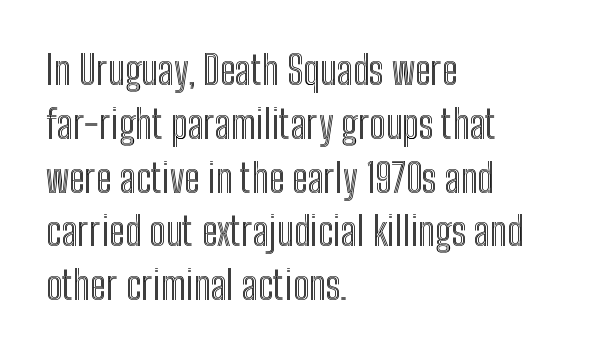
{"italic": "no", "width": "condensed", "x_height": "medium", "monospaced": "no", "underline": "no", "align": "left", "line_spacing": "normal", "line_spacing_ratio": 1.38, "letter_spacing": "normal", "letter_spacing_em": 0.0, "glyph_px": 39}
